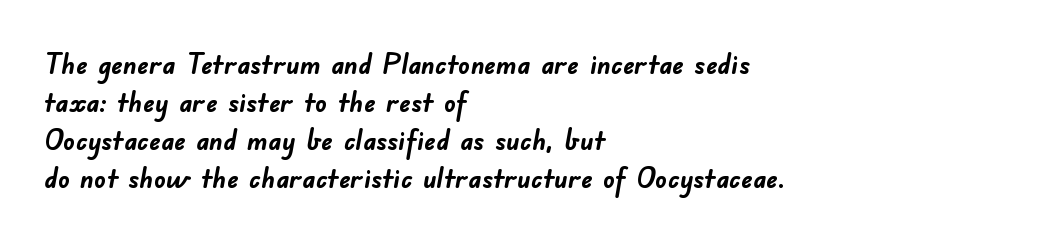
{"serif": "no", "bold": "yes", "weight": "semibold", "width": "normal", "stroke_contrast": "low", "x_height": "small", "monospaced": "no", "underline": "no", "align": "left", "line_spacing": "normal", "line_spacing_ratio": 1.31, "letter_spacing": "normal", "letter_spacing_em": 0.0, "glyph_px": 29}
